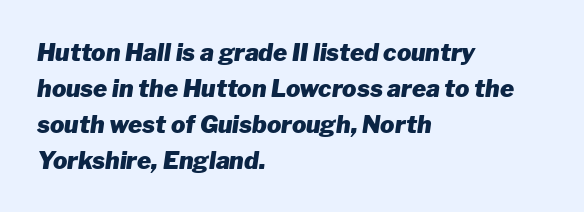
{"italic": "yes", "lean": "right", "slant_degrees": 8, "bold": "yes", "underline": "no", "align": "left", "line_spacing": "normal", "line_spacing_ratio": 1.5, "letter_spacing": "normal", "letter_spacing_em": 0.0, "glyph_px": 24}
